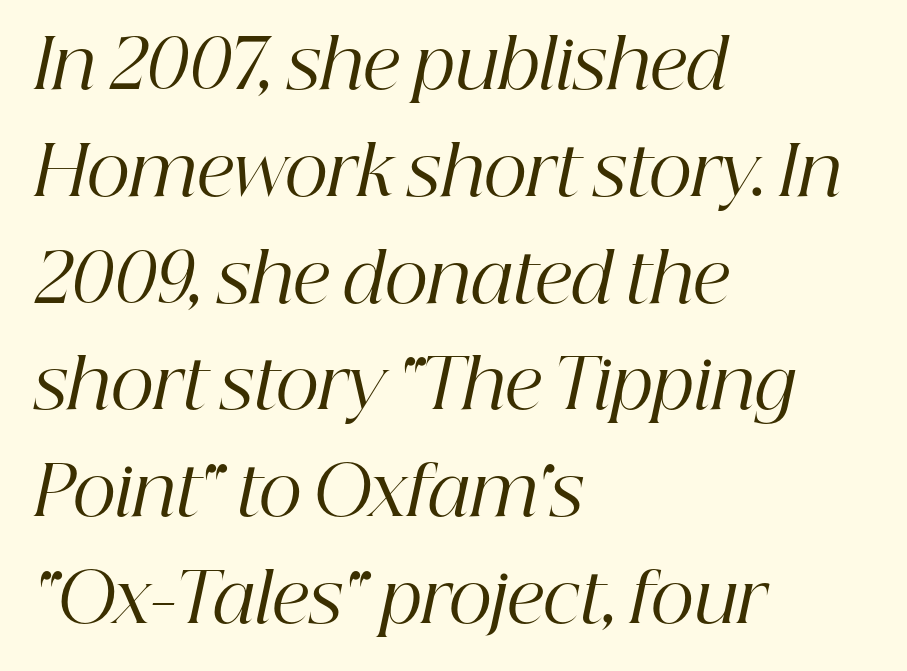
{"serif": "yes", "italic": "yes", "lean": "right", "slant_degrees": 12, "bold": "no", "weight": "regular", "width": "normal", "stroke_contrast": "high", "x_height": "medium", "monospaced": "no", "underline": "no", "align": "left", "line_spacing": "normal", "line_spacing_ratio": 1.57, "letter_spacing": "normal", "letter_spacing_em": 0.0, "glyph_px": 68}
